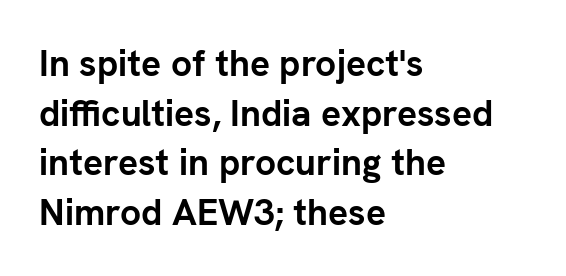
Q: Is the text bold? A: Yes.
Q: Is the text italic (slanted)? A: No, it is upright.
Q: Is the typeface a serif or a sans-serif typeface? A: Sans-serif.
Q: Is the text underlined? A: No.
Q: How is the paragraph aligned? A: Left-aligned.
Q: Is the spacing between letters normal or unusually wide? A: Normal.
Q: Is the spacing between lines tight, normal or loose? A: Normal.
Q: Width (condensed, normal, or wide)? A: Normal.
Q: Stroke contrast? A: Low.
Q: x-height? A: Medium.
Q: Monospaced? A: No.
